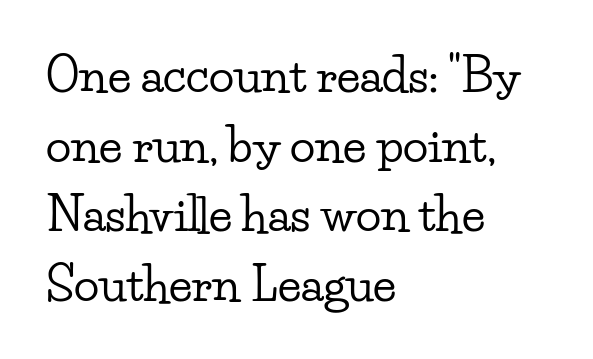
{"serif": "yes", "italic": "no", "width": "wide", "stroke_contrast": "low", "x_height": "small", "monospaced": "no", "underline": "no", "align": "left", "line_spacing": "normal", "line_spacing_ratio": 1.48, "letter_spacing": "normal", "letter_spacing_em": 0.0, "glyph_px": 47}
